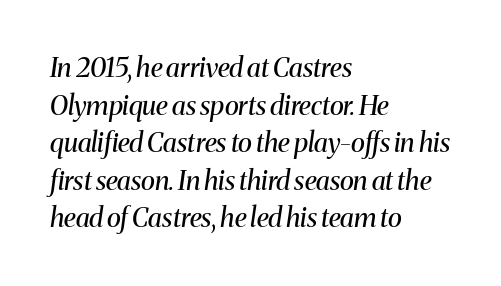
Q: Is the text bold? A: No.
Q: Is the text italic (slanted)? A: Yes, it leans right by about 8 degrees.
Q: Is the text underlined? A: No.
Q: How is the paragraph aligned? A: Left-aligned.
Q: Is the spacing between letters normal or unusually wide? A: Normal.
Q: Is the spacing between lines tight, normal or loose? A: Normal.
